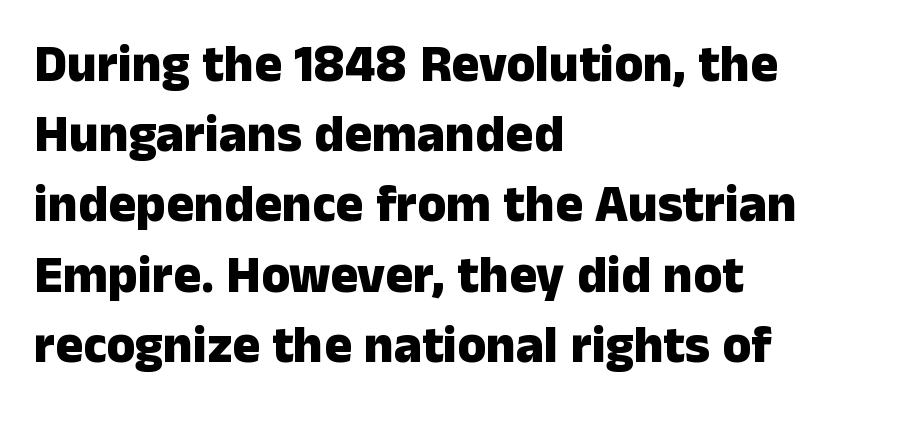
Posture: upright roman. Casual observation: everything's shoved over to the left. Serif or sans? Sans — the stroke terminals are bare. Each word holds together tightly as a unit, with standard inter-letter gaps.
